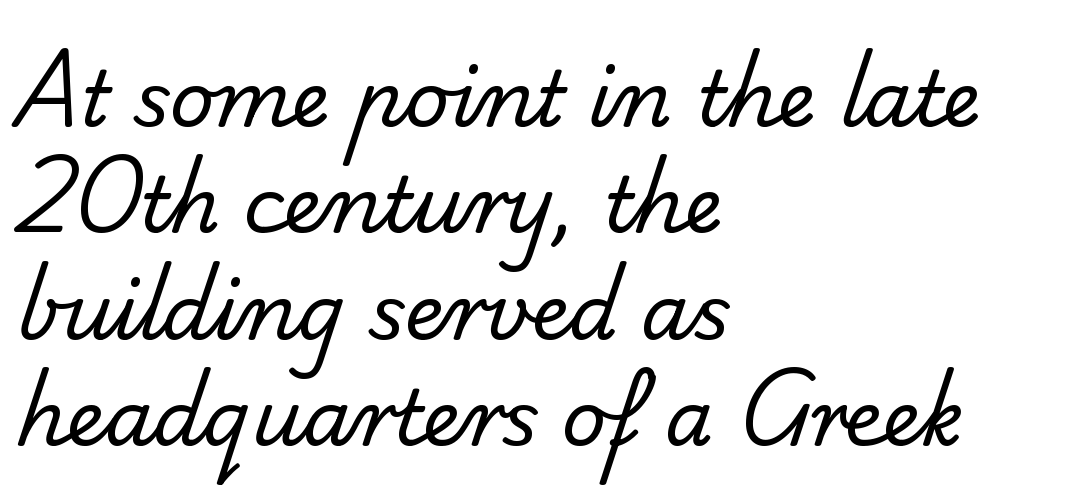
Q: Is the text bold? A: No.
Q: Is the typeface a serif or a sans-serif typeface? A: Sans-serif.
Q: Is the text underlined? A: No.
Q: How is the paragraph aligned? A: Left-aligned.
Q: Is the spacing between letters normal or unusually wide? A: Normal.
Q: Is the spacing between lines tight, normal or loose? A: Normal.
Q: Width (condensed, normal, or wide)? A: Normal.
Q: Stroke contrast? A: Low.
Q: x-height? A: Small.
Q: Monospaced? A: No.
